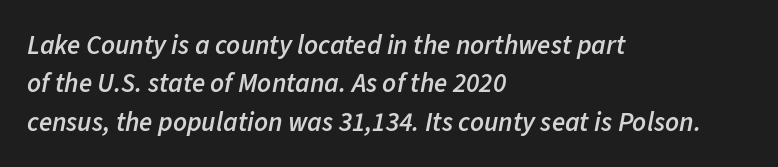
Compared with a centered layout, this one pins lines to the left instead. Nobody touched the tracking dial on this one. The font is running at a semibold setting, under full bold. Vertically, the passage feels balanced, rows spaced as you'd expect. Italic: yes, the glyphs are oblique. Each row of text sits above clean, open space.
